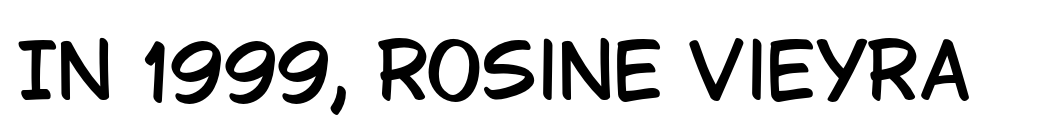
Q: Is the text italic (slanted)? A: No, it is upright.
Q: Is the typeface a serif or a sans-serif typeface? A: Sans-serif.
Q: Is the text underlined? A: No.
Q: Is the spacing between letters normal or unusually wide? A: Normal.
Q: Width (condensed, normal, or wide)? A: Condensed.
Q: Stroke contrast? A: Low.
Q: x-height? A: Large.
Q: Monospaced? A: No.
